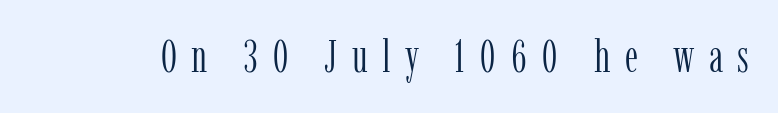
{"serif": "yes", "italic": "no", "bold": "no", "weight": "light", "width": "condensed", "stroke_contrast": "low", "x_height": "medium", "monospaced": "no", "underline": "no", "letter_spacing": "wide", "letter_spacing_em": 0.32, "glyph_px": 45}
